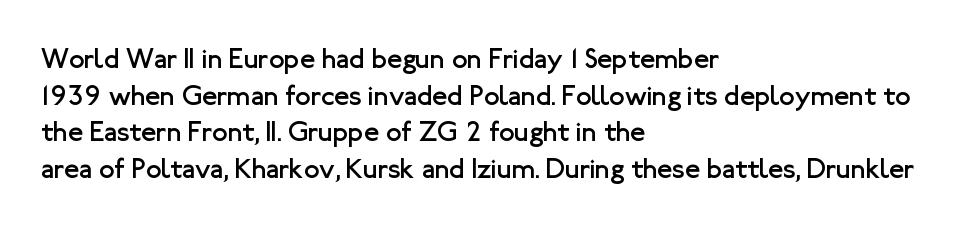
Q: Is the text bold? A: No.
Q: Is the text italic (slanted)? A: No, it is upright.
Q: Is the typeface a serif or a sans-serif typeface? A: Sans-serif.
Q: Is the text underlined? A: No.
Q: How is the paragraph aligned? A: Left-aligned.
Q: Is the spacing between letters normal or unusually wide? A: Normal.
Q: Is the spacing between lines tight, normal or loose? A: Normal.
Q: Width (condensed, normal, or wide)? A: Normal.
Q: Stroke contrast? A: Low.
Q: x-height? A: Medium.
Q: Monospaced? A: No.
